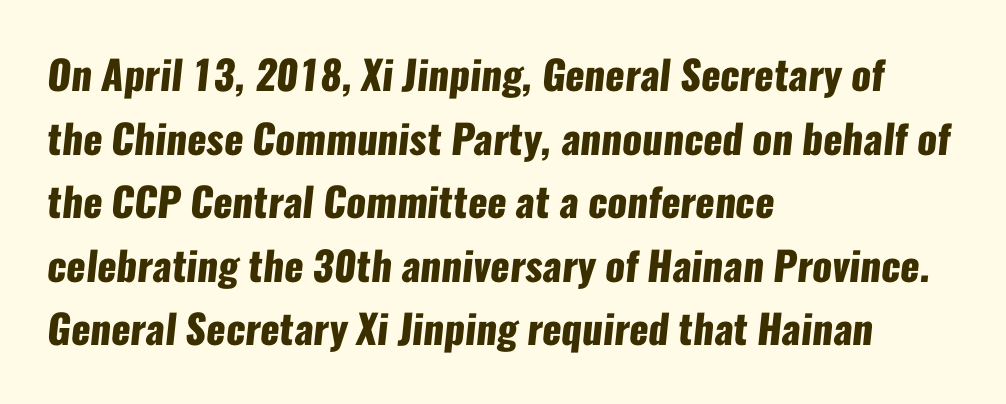
Beneath every word, the page is bare. Short note: letters normally spaced. Note the varied advance widths — an 'i' is clearly narrower than an 'm'. Students, observe: this is what conventionally led text looks like. If you drew a ruler down the left edge, every line would touch it. The face used here is a sans, in the tradition of grotesques and geometrics.
